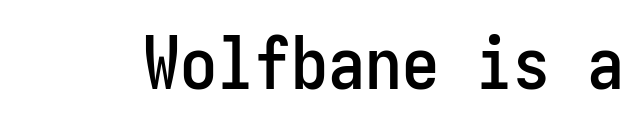
Nope, not italic — everything's standing straight. Caption: standard tracking, unaltered. The letters march in equal steps, a hallmark of fixed-pitch type. Letters rest on an invisible, unmarked baseline. The text was rendered using a sans face with plain stroke endings.
